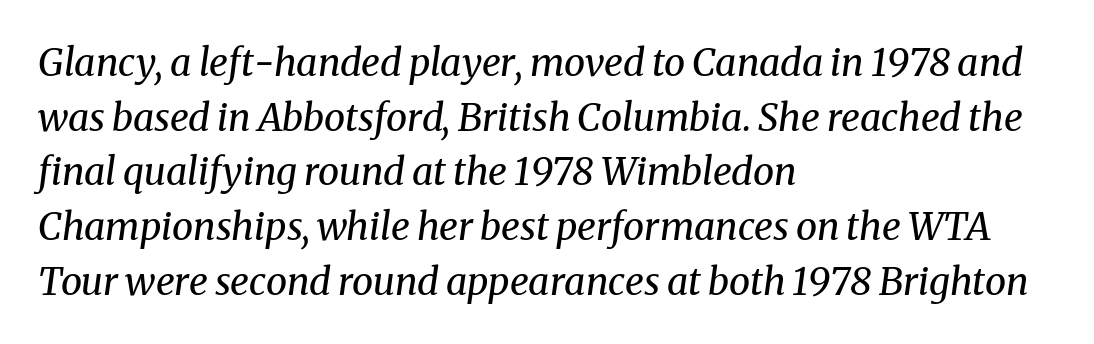
Q: Is the text bold? A: No.
Q: Is the text italic (slanted)? A: Yes, it leans right by about 8 degrees.
Q: Is the typeface a serif or a sans-serif typeface? A: Serif.
Q: Is the text underlined? A: No.
Q: How is the paragraph aligned? A: Left-aligned.
Q: Is the spacing between letters normal or unusually wide? A: Normal.
Q: Is the spacing between lines tight, normal or loose? A: Normal.
Q: Width (condensed, normal, or wide)? A: Normal.
Q: Stroke contrast? A: Medium.
Q: x-height? A: Medium.
Q: Monospaced? A: No.
